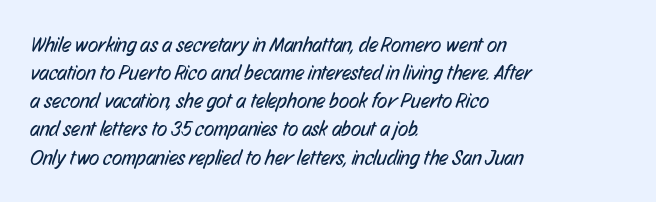
{"bold": "no", "underline": "no", "align": "left", "line_spacing": "normal", "line_spacing_ratio": 1.34, "letter_spacing": "normal", "letter_spacing_em": 0.0, "glyph_px": 21}
